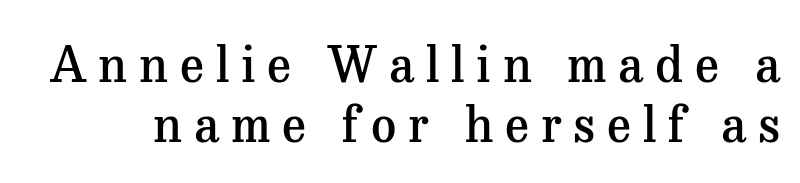
Q: Is the text bold? A: Semi-bold.
Q: Is the text italic (slanted)? A: No, it is upright.
Q: Is the typeface a serif or a sans-serif typeface? A: Serif.
Q: Is the text underlined? A: No.
Q: Is the spacing between letters normal or unusually wide? A: Unusually wide.
Q: Width (condensed, normal, or wide)? A: Normal.
Q: Stroke contrast? A: Medium.
Q: x-height? A: Medium.
Q: Monospaced? A: No.
